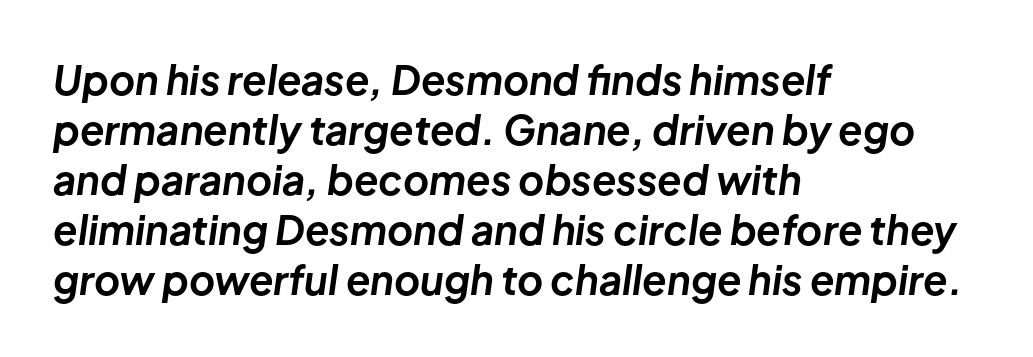
{"italic": "yes", "lean": "right", "slant_degrees": 8, "bold": "yes", "weight": "bold", "width": "normal", "stroke_contrast": "low", "x_height": "medium", "monospaced": "no", "underline": "no", "align": "left", "line_spacing": "normal", "line_spacing_ratio": 1.25, "letter_spacing": "normal", "letter_spacing_em": 0.0, "glyph_px": 40}
